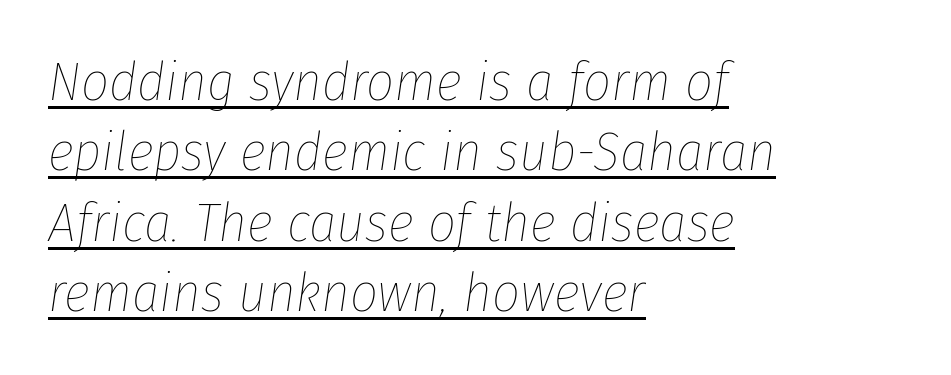
The font's italic variant was chosen for this text. Quick note: interline space is typical. Caption: face not bold, strokes unweighted. You could not count columns in this text — the font is proportionally spaced. Compared with undecorated copy, this sample adds a rule below the words.
